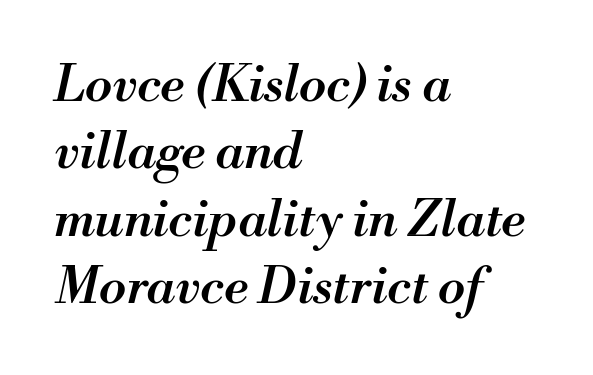
Q: Is the text bold? A: Semi-bold.
Q: Is the text italic (slanted)? A: Yes, it leans right by about 13 degrees.
Q: Is the text underlined? A: No.
Q: How is the paragraph aligned? A: Left-aligned.
Q: Is the spacing between letters normal or unusually wide? A: Normal.
Q: Is the spacing between lines tight, normal or loose? A: Normal.
Q: Width (condensed, normal, or wide)? A: Normal.
Q: Stroke contrast? A: Medium.
Q: x-height? A: Small.
Q: Monospaced? A: No.
